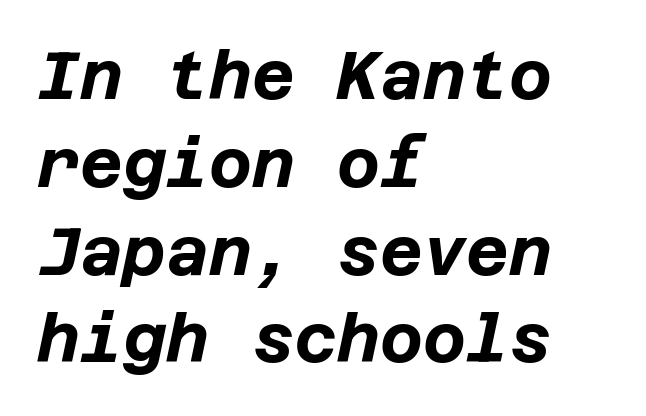
The image shows 66 px bold type, italic (leaning right); set left-aligned, normal line spacing (1.33x), normal letter spacing, not underlined; low stroke contrast and a large x-height.
